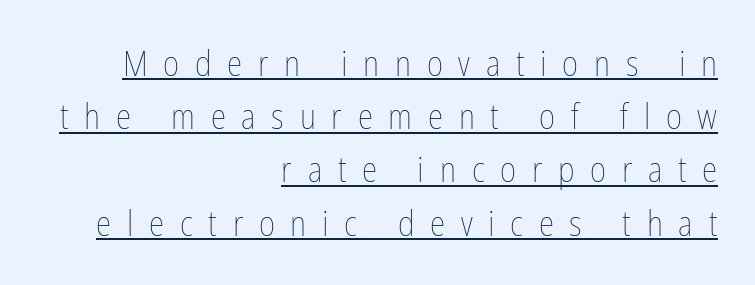
Q: Is the text bold? A: No.
Q: Is the text italic (slanted)? A: No, it is upright.
Q: Is the text underlined? A: Yes.
Q: How is the paragraph aligned? A: Right-aligned.
Q: Is the spacing between letters normal or unusually wide? A: Unusually wide.
Q: Is the spacing between lines tight, normal or loose? A: Normal.
Q: Width (condensed, normal, or wide)? A: Condensed.
Q: Stroke contrast? A: Low.
Q: x-height? A: Medium.
Q: Monospaced? A: No.
